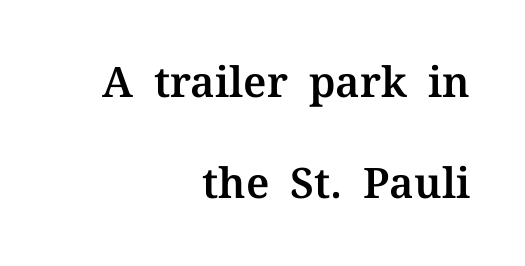
Q: Is the text italic (slanted)? A: No, it is upright.
Q: Is the typeface a serif or a sans-serif typeface? A: Serif.
Q: Is the text underlined? A: No.
Q: How is the paragraph aligned? A: Right-aligned.
Q: Is the spacing between letters normal or unusually wide? A: Normal.
Q: Is the spacing between lines tight, normal or loose? A: Loose.
Q: Width (condensed, normal, or wide)? A: Normal.
Q: Stroke contrast? A: Medium.
Q: x-height? A: Medium.
Q: Monospaced? A: No.
